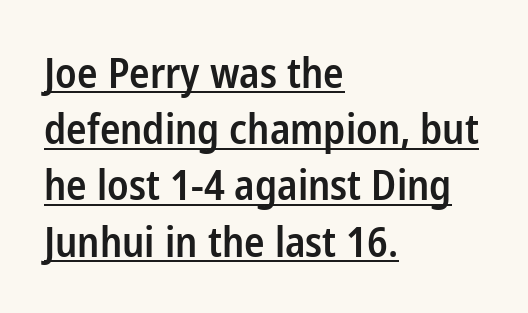
Q: Is the text bold? A: Semi-bold.
Q: Is the text italic (slanted)? A: No, it is upright.
Q: Is the typeface a serif or a sans-serif typeface? A: Sans-serif.
Q: Is the text underlined? A: Yes.
Q: How is the paragraph aligned? A: Left-aligned.
Q: Is the spacing between letters normal or unusually wide? A: Normal.
Q: Is the spacing between lines tight, normal or loose? A: Normal.
Q: Width (condensed, normal, or wide)? A: Condensed.
Q: Stroke contrast? A: Low.
Q: x-height? A: Medium.
Q: Monospaced? A: No.
